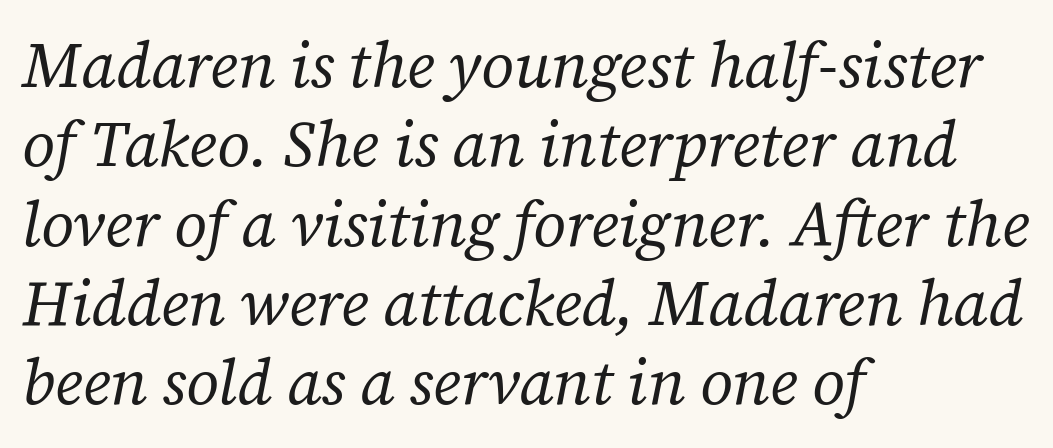
Q: Is the text bold? A: No.
Q: Is the text italic (slanted)? A: Yes, it leans right by about 12 degrees.
Q: Is the typeface a serif or a sans-serif typeface? A: Serif.
Q: Is the text underlined? A: No.
Q: How is the paragraph aligned? A: Left-aligned.
Q: Is the spacing between letters normal or unusually wide? A: Normal.
Q: Width (condensed, normal, or wide)? A: Normal.
Q: Stroke contrast? A: Low.
Q: x-height? A: Medium.
Q: Monospaced? A: No.
